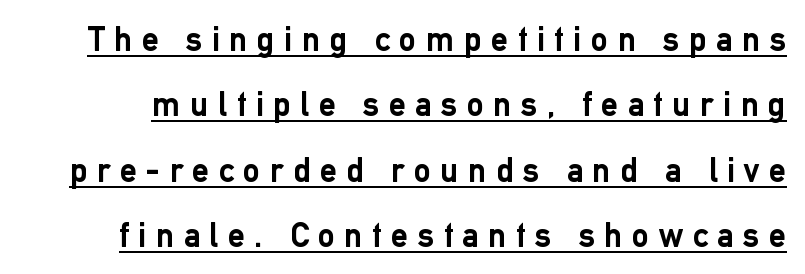
{"serif": "no", "italic": "no", "bold": "yes", "weight": "semibold", "width": "normal", "stroke_contrast": "low", "x_height": "medium", "monospaced": "no", "underline": "yes", "line_spacing": "loose", "line_spacing_ratio": 1.92, "letter_spacing": "wide", "letter_spacing_em": 0.28, "glyph_px": 34}
